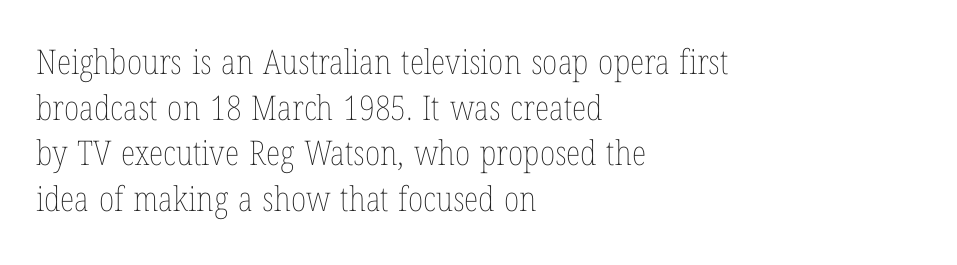
Q: Is the text bold? A: No.
Q: Is the text italic (slanted)? A: No, it is upright.
Q: Is the text underlined? A: No.
Q: How is the paragraph aligned? A: Left-aligned.
Q: Is the spacing between letters normal or unusually wide? A: Normal.
Q: Is the spacing between lines tight, normal or loose? A: Normal.
Q: Width (condensed, normal, or wide)? A: Condensed.
Q: Stroke contrast? A: Low.
Q: x-height? A: Medium.
Q: Monospaced? A: No.
